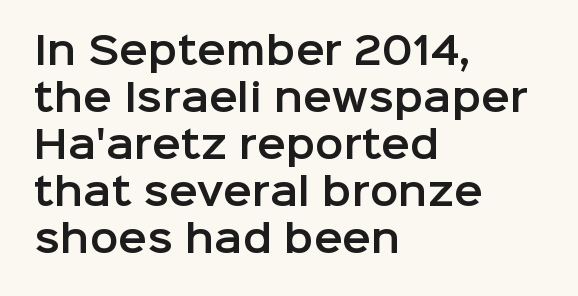
The font family rendered here belongs to the sans-serif group. In terms of posture, this sample is upright. Check the space under the baseline: it is left empty. Varying glyph widths throughout — classic text-font behaviour.
